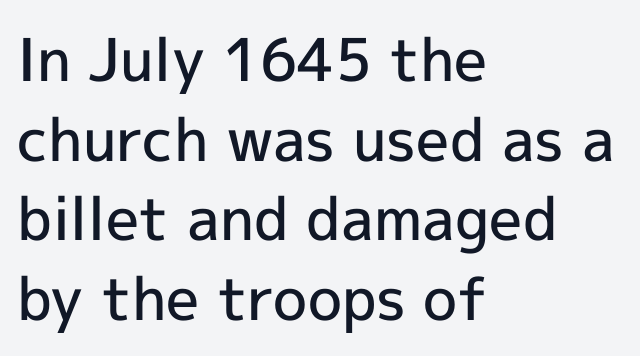
{"serif": "no", "italic": "no", "bold": "semi", "weight": "semibold", "width": "normal", "x_height": "medium", "monospaced": "no", "underline": "no", "align": "left", "line_spacing": "normal", "line_spacing_ratio": 1.35, "letter_spacing": "normal", "letter_spacing_em": 0.0, "glyph_px": 59}
